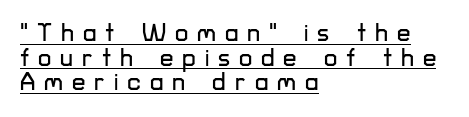
The image shows 24 px text type, upright; set left-aligned, tight line spacing (1.03x), unusually wide letter spacing (+0.37 em), underlined.
